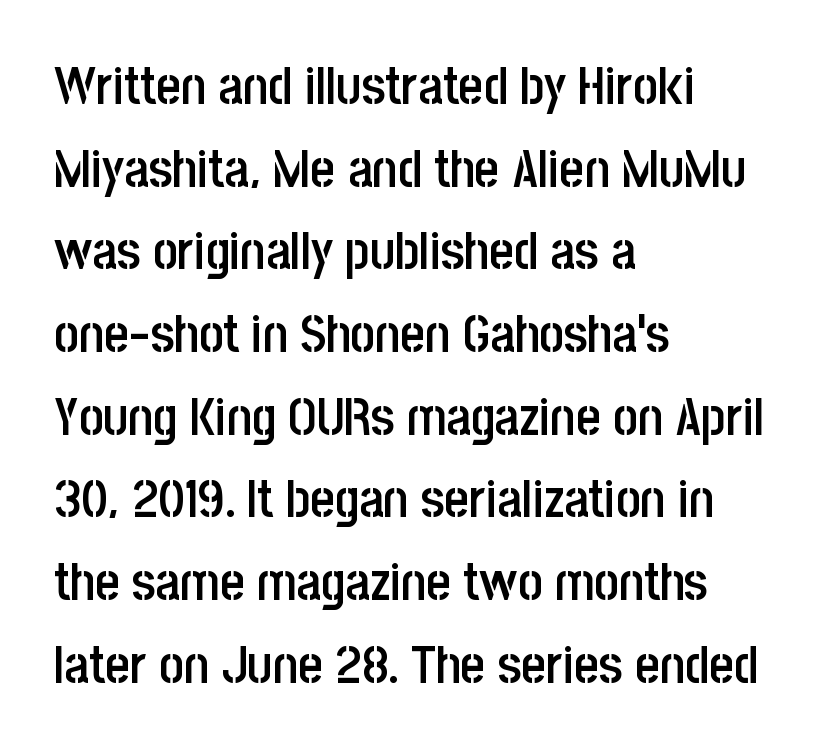
The image shows 53 px semibold, condensed sans-serif type, upright; set left-aligned, normal line spacing (1.56x), normal letter spacing, not underlined; low stroke contrast and a large x-height.
